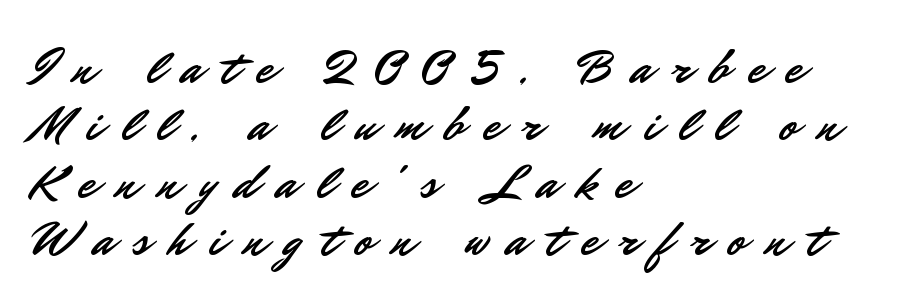
The designer went with a sans here, leaving each stem footless. Proportional: the letters do not fall into vertical columns. Does extra space separate the letters? Yes, quite a lot of it. All the whitespace from short lines collects on the right.
